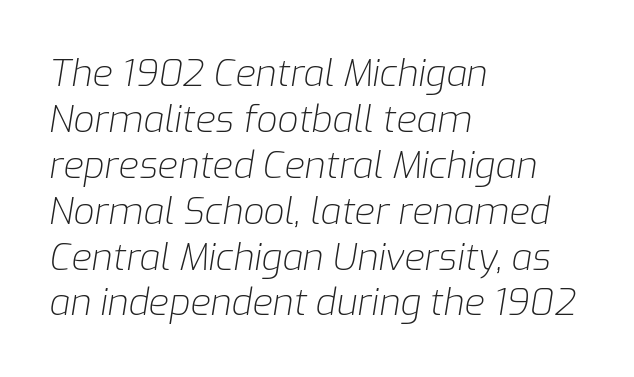
The image shows 37 px light type, italic (leaning right); set left-aligned, line spacing 1.24x, normal letter spacing, not underlined; low stroke contrast and a medium x-height.
